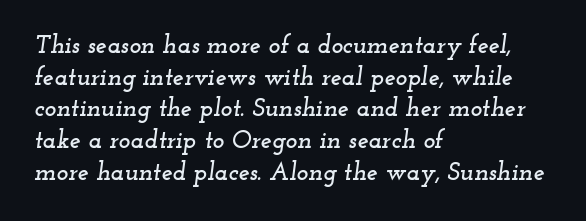
Q: Is the text italic (slanted)? A: Yes, it leans right by about 12 degrees.
Q: Is the text underlined? A: No.
Q: How is the paragraph aligned? A: Left-aligned.
Q: Is the spacing between letters normal or unusually wide? A: Normal.
Q: Is the spacing between lines tight, normal or loose? A: Normal.
